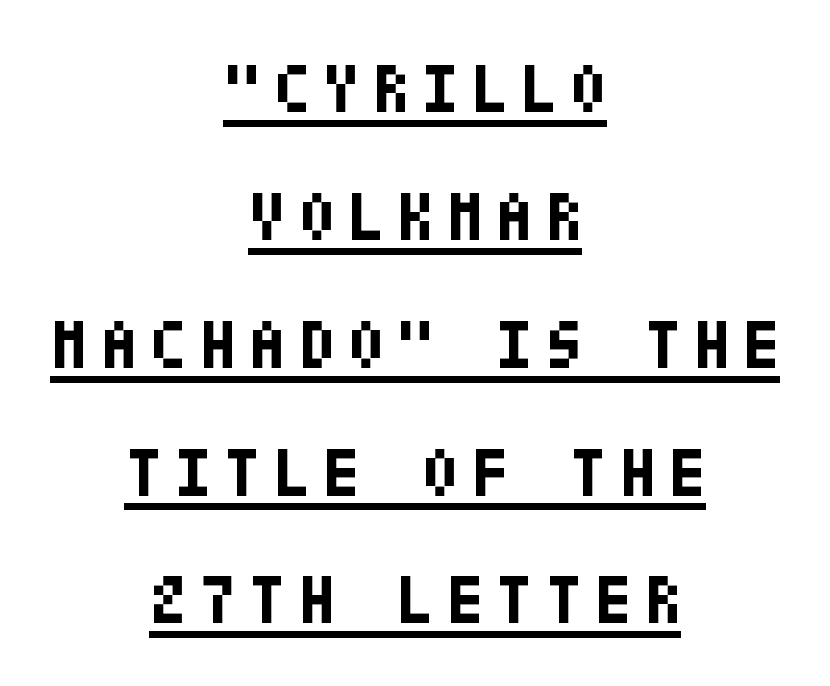
Q: Is the text bold? A: Yes.
Q: Is the text italic (slanted)? A: No, it is upright.
Q: Is the typeface a serif or a sans-serif typeface? A: Sans-serif.
Q: Is the text underlined? A: Yes.
Q: How is the paragraph aligned? A: Centered.
Q: Width (condensed, normal, or wide)? A: Condensed.
Q: Stroke contrast? A: Low.
Q: x-height? A: Large.
